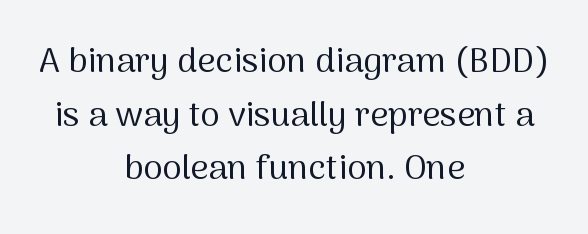
The image shows 35 px regular-weight sans-serif type, upright; set centered, normal line spacing (1.53x), normal letter spacing, not underlined; medium stroke contrast and a medium x-height.
